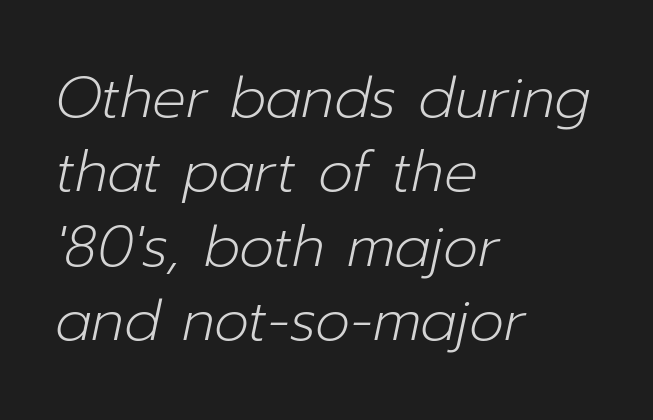
Slant detected: the letters are inclined. Quick note: interline space is typical. The rendering uses natural spacing where letterforms have individual widths. Only glyphs here, with clear space below each row.
